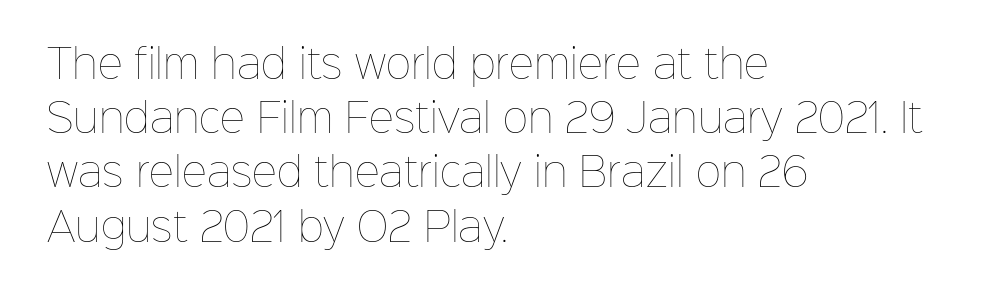
The image shows 39 px thin type, upright; set left-aligned, normal line spacing (1.39x), normal letter spacing, not underlined; low stroke contrast and a medium x-height.
